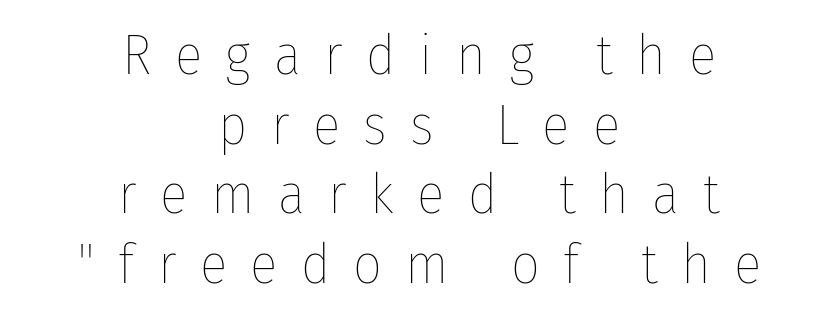
Q: Is the text bold? A: No.
Q: Is the text italic (slanted)? A: No, it is upright.
Q: Is the text underlined? A: No.
Q: How is the paragraph aligned? A: Centered.
Q: Is the spacing between letters normal or unusually wide? A: Unusually wide.
Q: Width (condensed, normal, or wide)? A: Condensed.
Q: Stroke contrast? A: Low.
Q: x-height? A: Medium.
Q: Monospaced? A: No.
